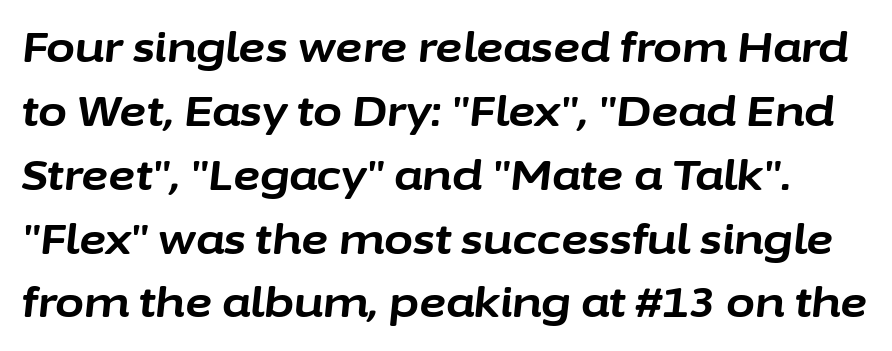
The image shows 42 px bold type, italic (leaning right); set normal line spacing (1.52x), normal letter spacing, not underlined; low stroke contrast and a medium x-height.
